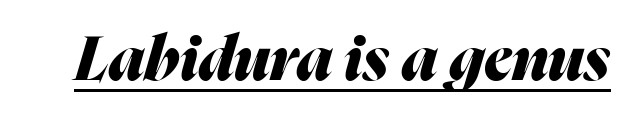
The image shows 62 px heavy type, italic (leaning right); set normal letter spacing, underlined; medium stroke contrast and a medium x-height.
